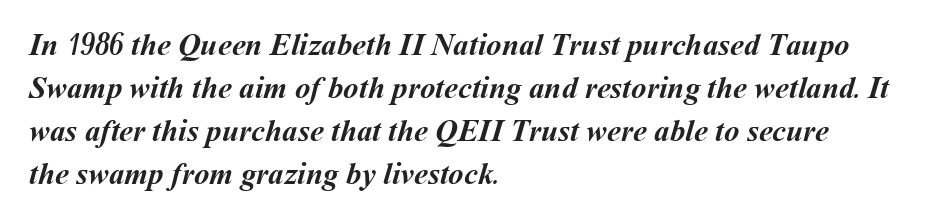
Q: Is the text bold? A: Yes.
Q: Is the text underlined? A: No.
Q: How is the paragraph aligned? A: Left-aligned.
Q: Is the spacing between letters normal or unusually wide? A: Normal.
Q: Is the spacing between lines tight, normal or loose? A: Normal.
Q: Width (condensed, normal, or wide)? A: Normal.
Q: Stroke contrast? A: Medium.
Q: x-height? A: Medium.
Q: Monospaced? A: No.
